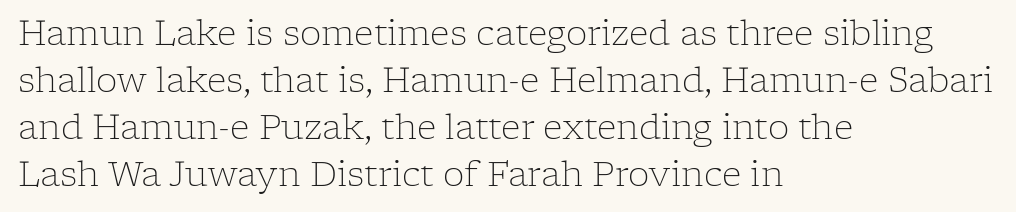
Q: Is the text bold? A: No.
Q: Is the text italic (slanted)? A: No, it is upright.
Q: Is the typeface a serif or a sans-serif typeface? A: Serif.
Q: Is the text underlined? A: No.
Q: How is the paragraph aligned? A: Left-aligned.
Q: Is the spacing between letters normal or unusually wide? A: Normal.
Q: Is the spacing between lines tight, normal or loose? A: Normal.
Q: Width (condensed, normal, or wide)? A: Normal.
Q: Stroke contrast? A: Low.
Q: x-height? A: Medium.
Q: Monospaced? A: No.
